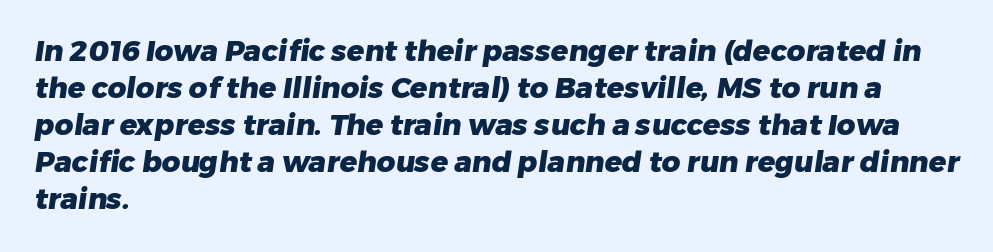
Q: Is the text bold? A: Yes.
Q: Is the typeface a serif or a sans-serif typeface? A: Sans-serif.
Q: Is the text underlined? A: No.
Q: How is the paragraph aligned? A: Left-aligned.
Q: Is the spacing between letters normal or unusually wide? A: Normal.
Q: Is the spacing between lines tight, normal or loose? A: Normal.
Q: Width (condensed, normal, or wide)? A: Normal.
Q: Stroke contrast? A: Low.
Q: x-height? A: Medium.
Q: Monospaced? A: No.
